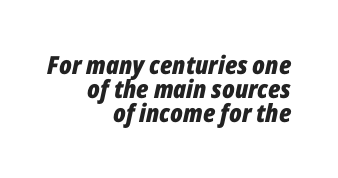
{"italic": "yes", "lean": "right", "slant_degrees": 12, "bold": "yes", "underline": "no", "align": "right", "line_spacing": "tight", "line_spacing_ratio": 0.97, "letter_spacing": "normal", "letter_spacing_em": 0.0, "glyph_px": 25}
